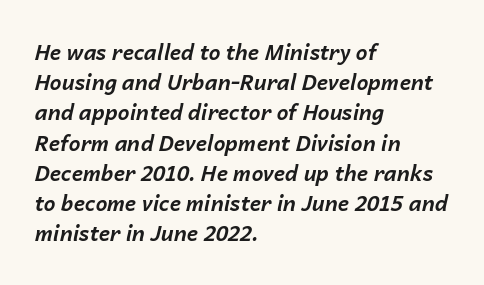
Q: Is the text bold? A: Yes.
Q: Is the text italic (slanted)? A: Yes, it leans right by about 14 degrees.
Q: Is the text underlined? A: No.
Q: How is the paragraph aligned? A: Left-aligned.
Q: Is the spacing between letters normal or unusually wide? A: Normal.
Q: Is the spacing between lines tight, normal or loose? A: Normal.
